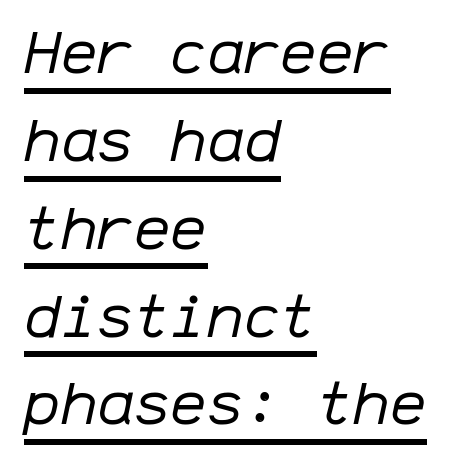
{"italic": "yes", "lean": "right", "slant_degrees": 12, "bold": "no", "weight": "regular", "width": "normal", "stroke_contrast": "low", "x_height": "medium", "monospaced": "yes", "underline": "yes", "align": "left", "line_spacing": "normal", "line_spacing_ratio": 1.44, "letter_spacing": "normal", "letter_spacing_em": 0.0, "glyph_px": 61}
